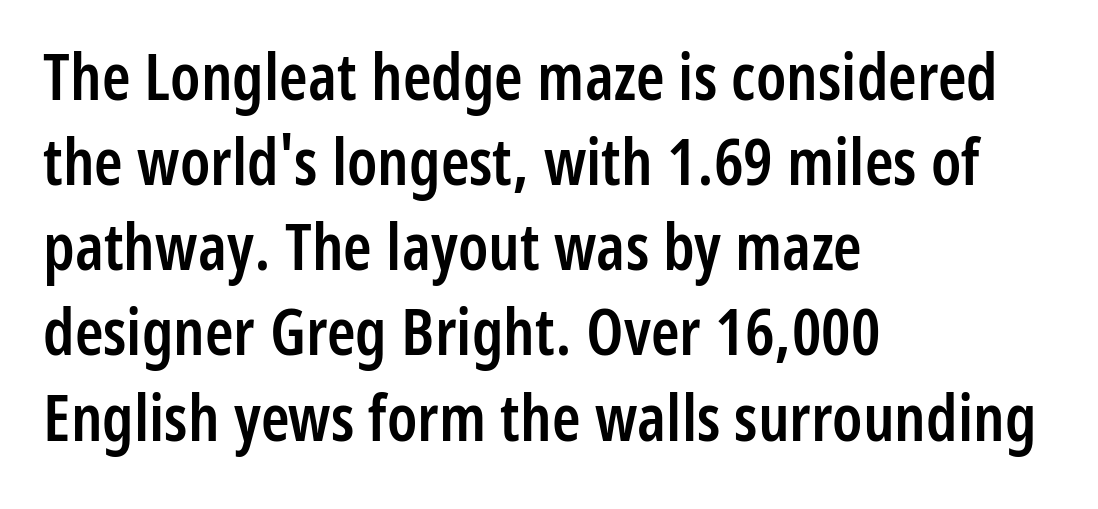
These lines are set flush left with a ragged right edge. Normally led — the rows are evenly, conventionally spaced. Tracking here is standard; glyphs follow each other at the usual distance. Spacing verdict: proportional, widths tailored to each character. What kind of face is this? One without serifs — a sans. A typesetter would mark this as roman, not italic.
